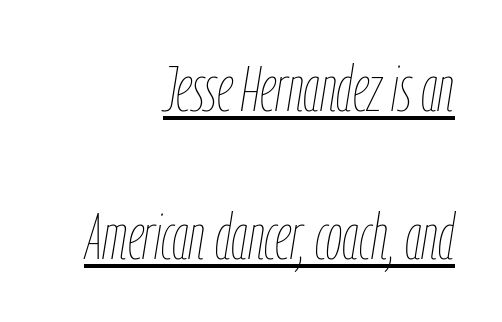
The passage shown leans; its letterforms are oblique. The line texture is even and compact thanks to regular tracking. Honestly, the rows look like they've been pulled way apart. The face used here appears with an underline applied.
